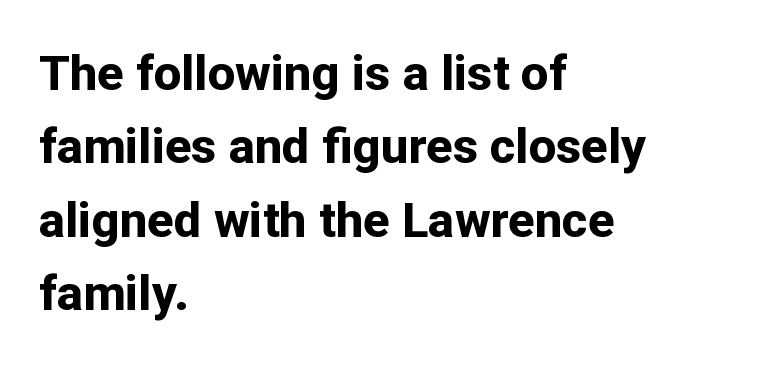
Q: Is the text bold? A: Yes.
Q: Is the text italic (slanted)? A: No, it is upright.
Q: Is the typeface a serif or a sans-serif typeface? A: Sans-serif.
Q: Is the text underlined? A: No.
Q: How is the paragraph aligned? A: Left-aligned.
Q: Is the spacing between letters normal or unusually wide? A: Normal.
Q: Is the spacing between lines tight, normal or loose? A: Normal.
Q: Width (condensed, normal, or wide)? A: Normal.
Q: Stroke contrast? A: Low.
Q: x-height? A: Medium.
Q: Monospaced? A: No.
